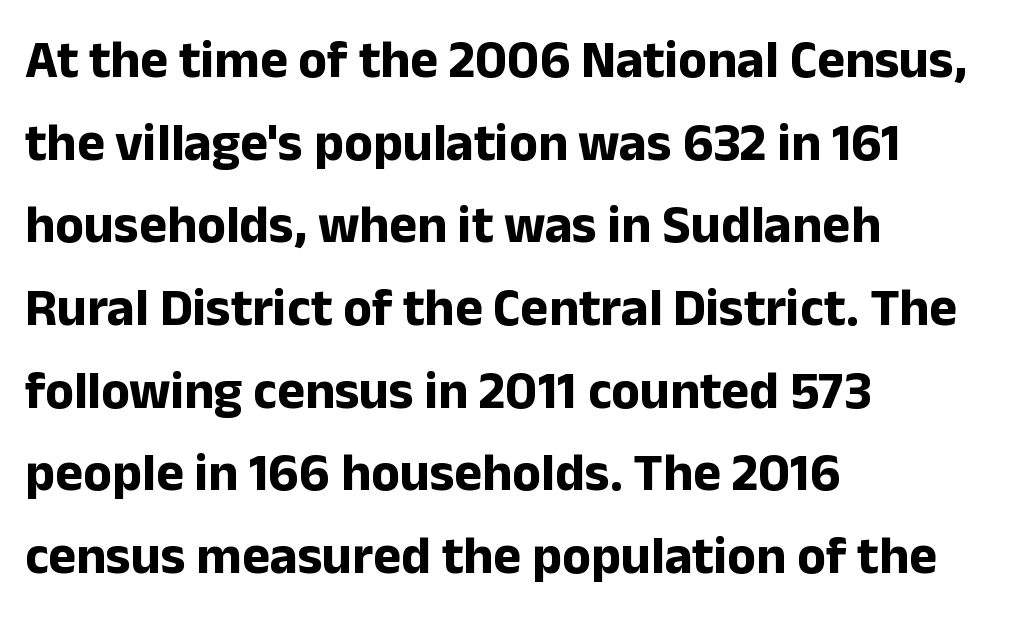
The image shows 53 px bold sans-serif type, upright; set left-aligned, normal line spacing (1.56x), normal letter spacing, not underlined; low stroke contrast and a medium x-height.
